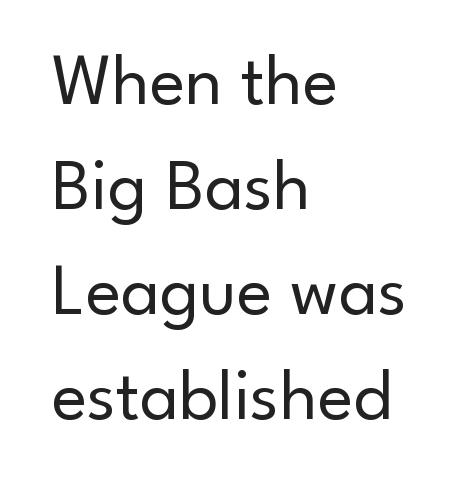
The image shows 74 px regular-weight sans-serif type, upright; set left-aligned, normal line spacing (1.42x), normal letter spacing, not underlined; low stroke contrast and a small x-height.
